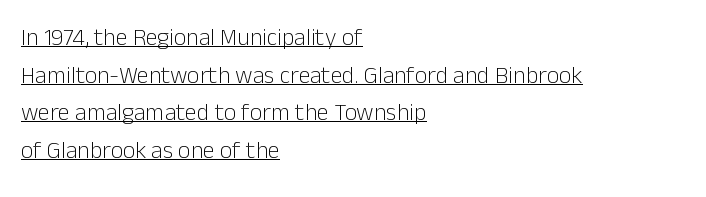
Q: Is the text bold? A: No.
Q: Is the text italic (slanted)? A: No, it is upright.
Q: Is the text underlined? A: Yes.
Q: How is the paragraph aligned? A: Left-aligned.
Q: Is the spacing between letters normal or unusually wide? A: Normal.
Q: Is the spacing between lines tight, normal or loose? A: Normal.
